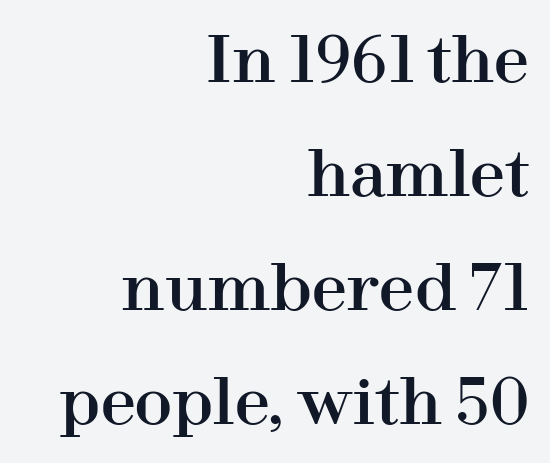
In terms of posture, this sample is upright. Does extra space separate the letters? No, they use regular spacing. The designer went with a serif here, giving each stem small feet. Letters rest on an invisible, unmarked baseline. Do the characters align in a grid? No, the font is proportional.
